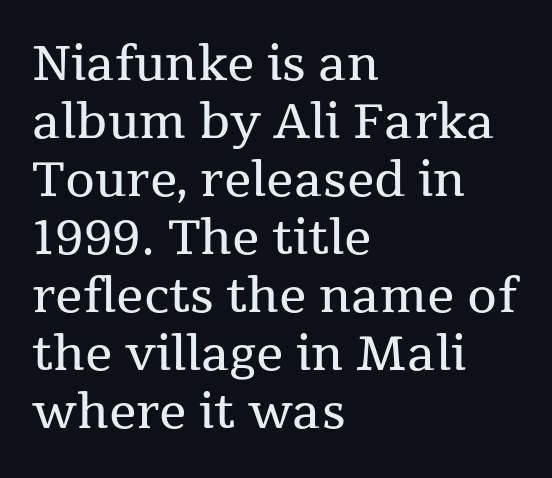
{"serif": "yes", "italic": "no", "bold": "no", "weight": "regular", "width": "normal", "stroke_contrast": "medium", "x_height": "medium", "monospaced": "no", "underline": "no", "align": "left", "line_spacing_ratio": 1.21, "letter_spacing": "normal", "letter_spacing_em": 0.0, "glyph_px": 48}
